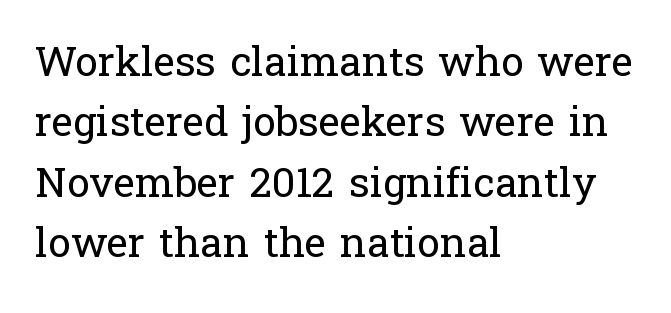
Q: Is the text bold? A: No.
Q: Is the text italic (slanted)? A: No, it is upright.
Q: Is the typeface a serif or a sans-serif typeface? A: Serif.
Q: Is the text underlined? A: No.
Q: How is the paragraph aligned? A: Left-aligned.
Q: Is the spacing between letters normal or unusually wide? A: Normal.
Q: Is the spacing between lines tight, normal or loose? A: Normal.
Q: Width (condensed, normal, or wide)? A: Normal.
Q: Stroke contrast? A: Low.
Q: x-height? A: Medium.
Q: Monospaced? A: No.
